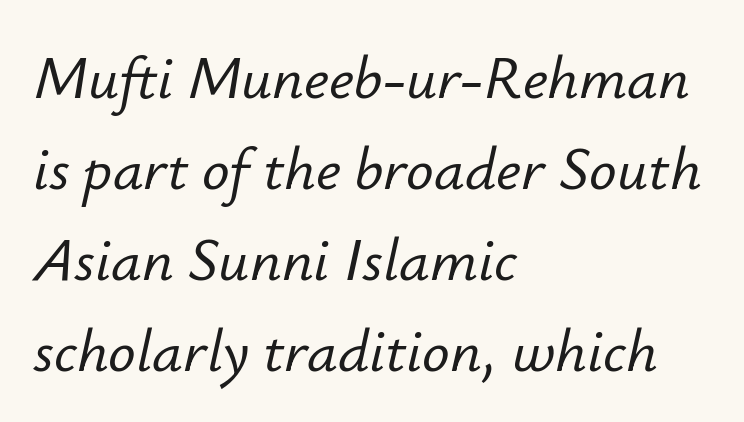
{"italic": "yes", "lean": "right", "slant_degrees": 12, "width": "normal", "stroke_contrast": "low", "x_height": "small", "monospaced": "no", "underline": "no", "align": "left", "line_spacing": "normal", "line_spacing_ratio": 1.49, "letter_spacing": "normal", "letter_spacing_em": 0.0, "glyph_px": 61}
